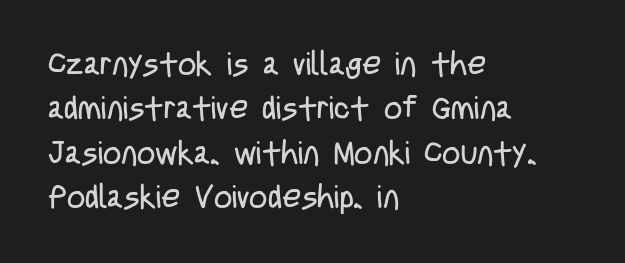
Weight: regular or lighter. The type is set solid horizontally, with unmodified tracking. If you drew a line through each stem, it would be perfectly vertical. Reading down the block, your eye returns to a fixed left position each line. Note the varied advance widths — an 'i' is clearly narrower than an 'm'. Regular leading.
